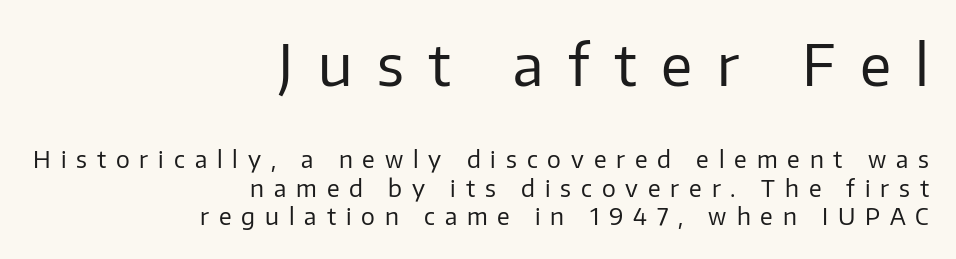
Q: Is the text bold? A: No.
Q: Is the text italic (slanted)? A: No, it is upright.
Q: Is the typeface a serif or a sans-serif typeface? A: Sans-serif.
Q: Is the text underlined? A: No.
Q: How is the paragraph aligned? A: Right-aligned.
Q: Is the spacing between letters normal or unusually wide? A: Unusually wide.
Q: Is the spacing between lines tight, normal or loose? A: Normal.
Q: Which block of text is set in a larger size, the first (top) or the second (bottom)? A: The first (top) one.
Q: Width (condensed, normal, or wide)? A: Normal.
Q: Stroke contrast? A: Low.
Q: x-height? A: Medium.
Q: Monospaced? A: No.
